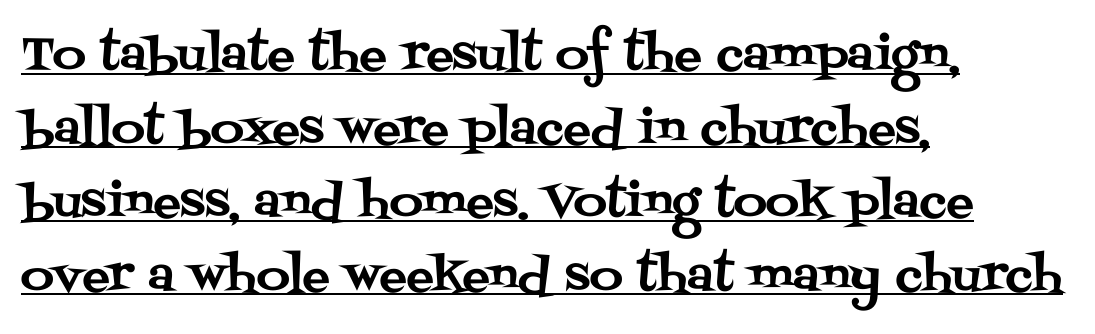
The passage shown is underscored from start to finish. It's the straight-up-and-down kind of type. Caption: standard tracking, unaltered. Note the varied advance widths — an 'i' is clearly narrower than an 'm'. One glance says typical: line gaps are just what's usual. The lines in this sample share a left origin and differ only in where they stop.
